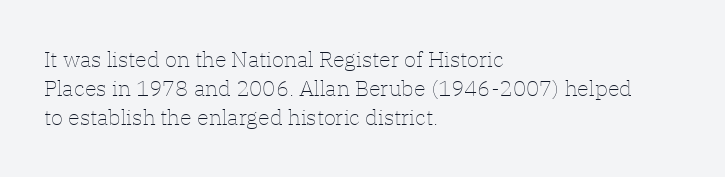
Tall strokes in this sample are plumb rather than angled. The passage shown has conventional tracking throughout. Every row of glyphs begins at an identical x-position on the left. A normal amount of white space separates one row of letters from the next. Type without underlining.
